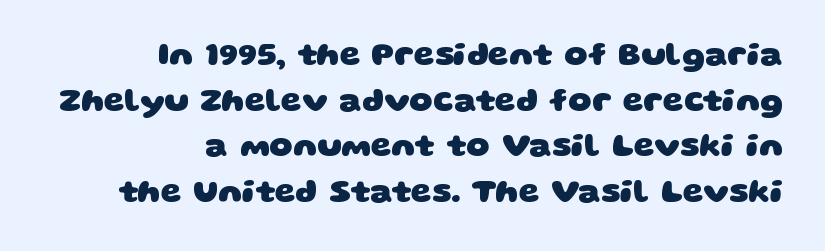
Q: Is the text bold? A: Yes.
Q: Is the typeface a serif or a sans-serif typeface? A: Sans-serif.
Q: Is the text underlined? A: No.
Q: How is the paragraph aligned? A: Right-aligned.
Q: Is the spacing between letters normal or unusually wide? A: Normal.
Q: Is the spacing between lines tight, normal or loose? A: Normal.
Q: Width (condensed, normal, or wide)? A: Wide.
Q: Stroke contrast? A: Low.
Q: x-height? A: Large.
Q: Monospaced? A: No.
